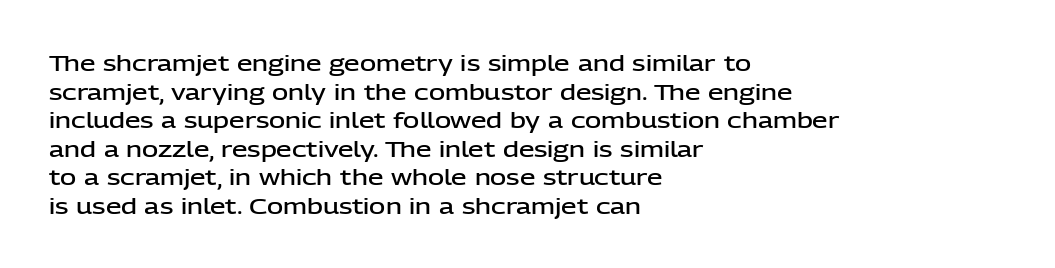
Between one letter and the next there's only the usual sliver of space. Firm but not heavy-handed strokes: this text is semibold. No italicization has been applied; the sample stays upright. Each line starts at the same left margin while the right side varies. Notice how descenders clear the ascenders below comfortably — that's standard leading.
